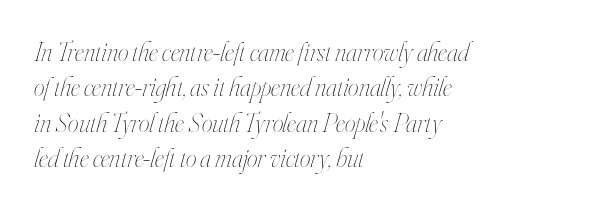
{"italic": "yes", "lean": "right", "slant_degrees": 16, "bold": "no", "underline": "no", "align": "left", "line_spacing": "normal", "line_spacing_ratio": 1.31, "letter_spacing": "normal", "letter_spacing_em": 0.0, "glyph_px": 27}
